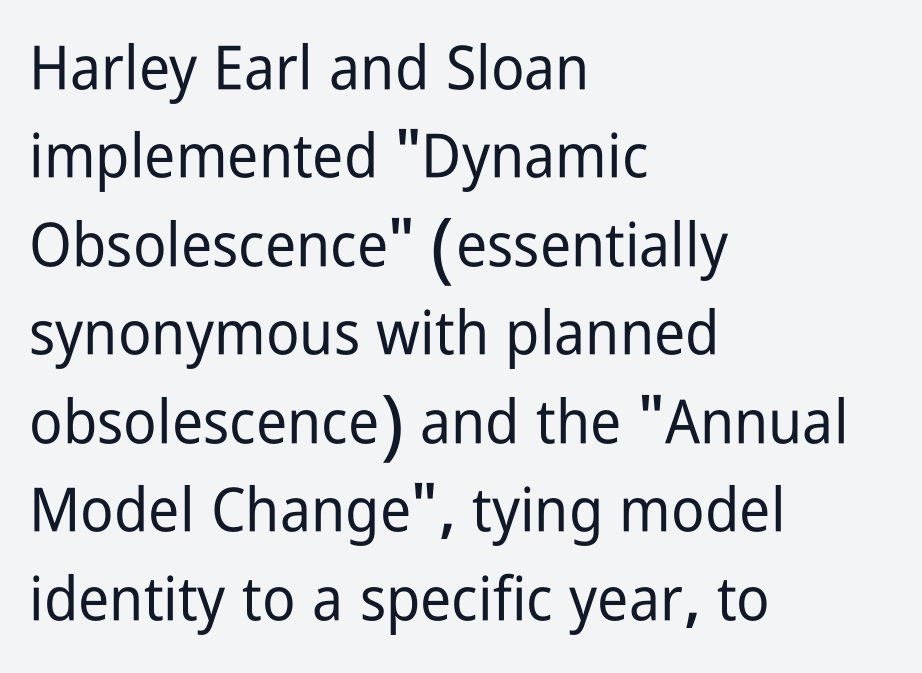
The typeface chosen for these lines omits serifs. Honestly, the letter spacing is just normal — you wouldn't notice it. Horizontally, the lines are justified to the leading edge only. The letters stand straight up with perfectly vertical stems. Varying glyph widths throughout — classic text-font behaviour. Does the leading feel generous? No, just average.
